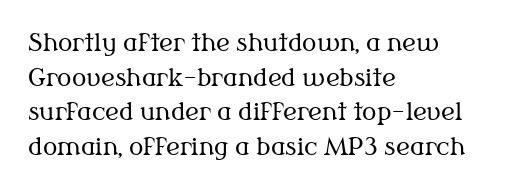
{"italic": "no", "bold": "no", "underline": "no", "align": "left", "line_spacing": "normal", "line_spacing_ratio": 1.44, "letter_spacing": "normal", "letter_spacing_em": 0.0, "glyph_px": 24}
